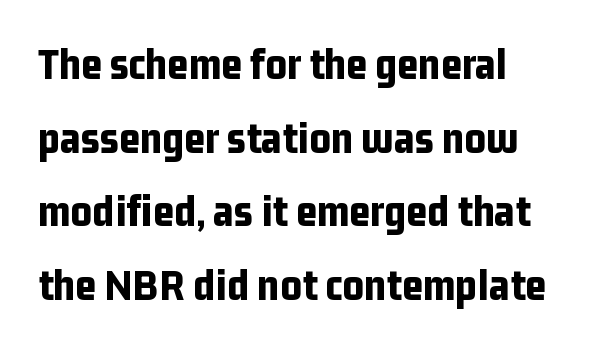
Q: Is the text bold? A: Yes.
Q: Is the text italic (slanted)? A: No, it is upright.
Q: Is the typeface a serif or a sans-serif typeface? A: Sans-serif.
Q: Is the text underlined? A: No.
Q: How is the paragraph aligned? A: Left-aligned.
Q: Is the spacing between letters normal or unusually wide? A: Normal.
Q: Is the spacing between lines tight, normal or loose? A: Normal.
Q: Width (condensed, normal, or wide)? A: Condensed.
Q: Stroke contrast? A: Low.
Q: x-height? A: Medium.
Q: Monospaced? A: No.
